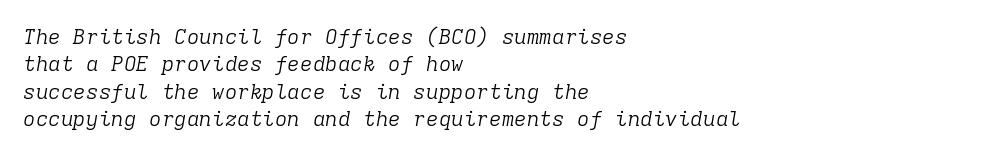
The type is set solid horizontally, with unmodified tracking. Type without underlining. A classic flush-left, rag-right setting is used for this passage. Honestly, the row spacing looks completely unremarkable. Compared with a typical body face, this is equally light or lighter still. There's an unmistakable incline to the writing here.
